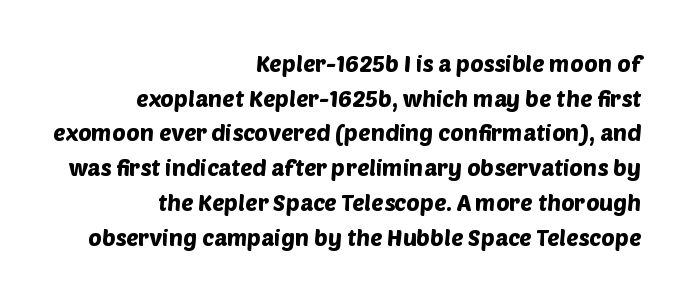
{"underline": "no", "align": "right", "line_spacing": "normal", "line_spacing_ratio": 1.51, "letter_spacing": "normal", "letter_spacing_em": 0.0, "glyph_px": 23}
